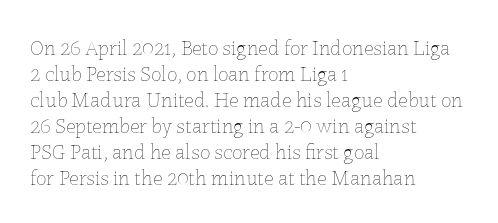
The typography opts for an upright posture over an oblique one. Unmarked baselines from the first word to the last. Students, note that the glyphs here touch the page at normal intervals. Which margin do the lines hug? The left one — the right edge is uneven. The typesetting does not lean heavy: it is not bold.
